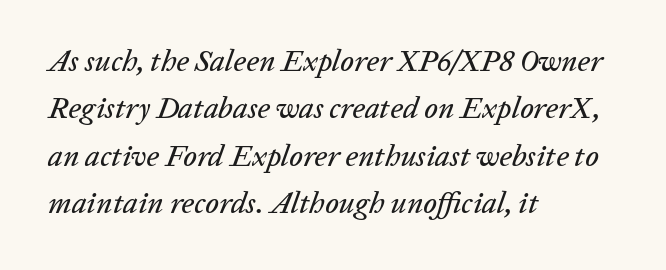
Looks like regular typesetting: each glyph gets only the width it needs. The text carries the slant typical of an italic or oblique font. Which margin do the lines hug? The left one — the right edge is uneven. Lines of text with bare space underneath. Words appear dense and cohesive because spacing is normal.
